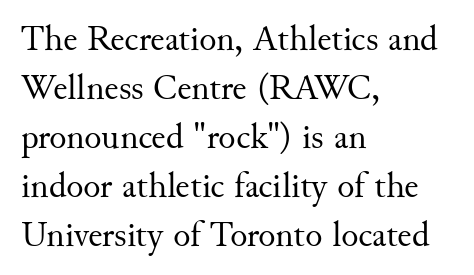
{"serif": "yes", "italic": "no", "bold": "no", "weight": "regular", "width": "normal", "stroke_contrast": "medium", "x_height": "small", "monospaced": "no", "underline": "no", "align": "left", "line_spacing": "normal", "line_spacing_ratio": 1.36, "letter_spacing": "normal", "letter_spacing_em": 0.0, "glyph_px": 36}
